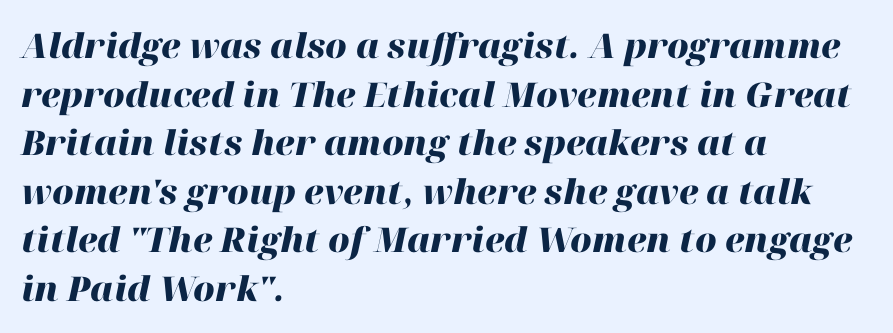
The image shows 34 px heavy type, italic (leaning right); set left-aligned, normal line spacing (1.43x), normal letter spacing, not underlined; high stroke contrast and a medium x-height.
